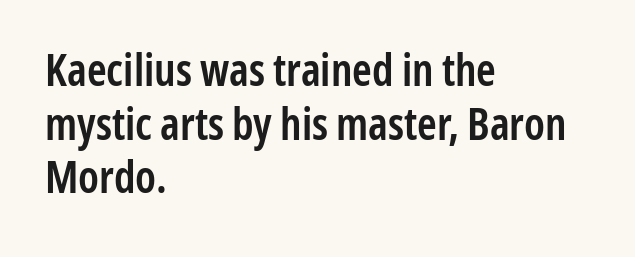
Nobody drew a line under any word here. The lines in this sample share a left origin and differ only in where they stop. Varying glyph widths throughout — classic text-font behaviour. The strokes are fattened partway — semibold, not bold.
